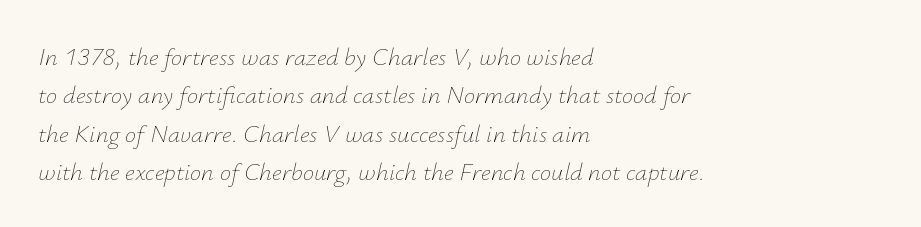
Characters follow at the spacing the type designer built in. The ragged edge is on the right, which tells us the setting is flush left. Beneath every word, the page is bare. Leading matches the norm, producing a regular column. Is the type slanted? Yes — the strokes lean at a clear angle. Weight class: somewhere from thin through regular.
